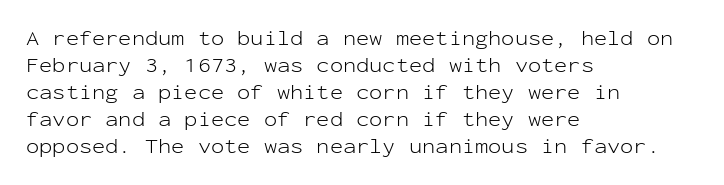
Q: Is the text bold? A: No.
Q: Is the text italic (slanted)? A: No, it is upright.
Q: Is the text underlined? A: No.
Q: How is the paragraph aligned? A: Left-aligned.
Q: Is the spacing between letters normal or unusually wide? A: Normal.
